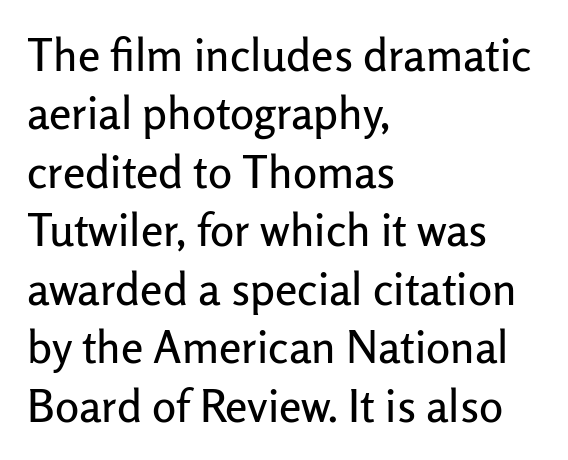
Rows of type keep a routine distance in the vertical direction. Check where the strokes stop: nothing finishes them off — pure sans. Does extra space separate the letters? No, they use regular spacing. Every character sits straight up, as roman type does.
